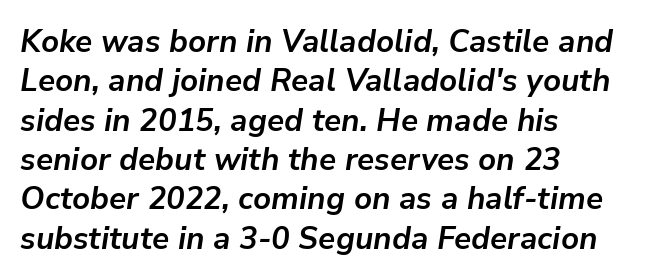
The image shows 31 px bold type, italic (leaning right); set left-aligned, normal line spacing (1.27x), normal letter spacing, not underlined; low stroke contrast and a medium x-height.
